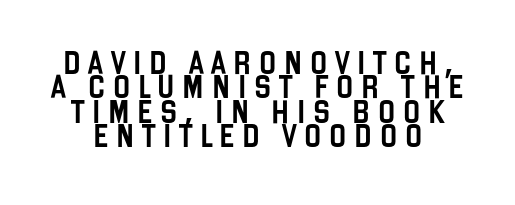
Short note: letters widely spaced. This sample trades vertical openness for compactness between lines. The specimen reads as upright at a glance. A bare baseline throughout the passage.
